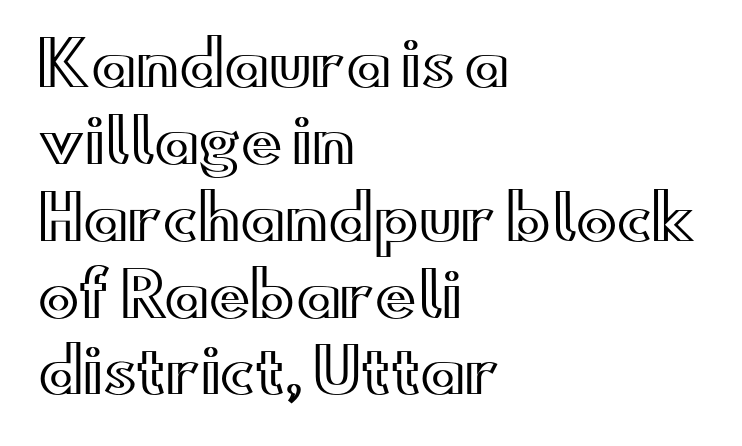
{"italic": "no", "width": "wide", "x_height": "small", "monospaced": "no", "underline": "no", "align": "left", "line_spacing": "normal", "line_spacing_ratio": 1.26, "letter_spacing": "normal", "letter_spacing_em": 0.0, "glyph_px": 61}
